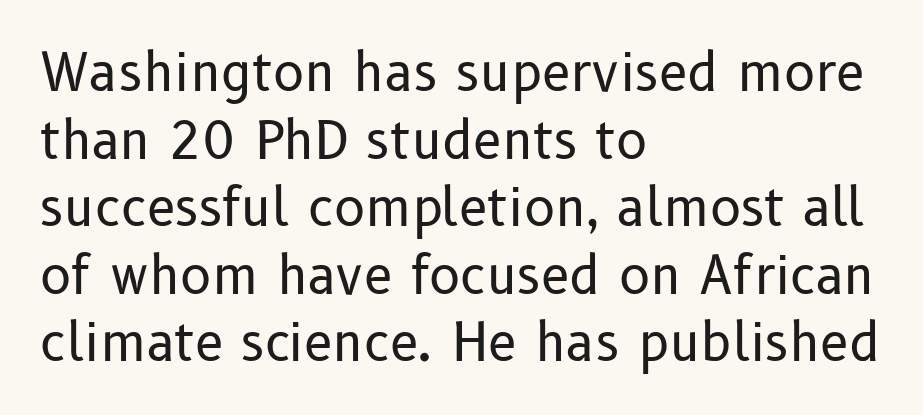
The letterforms sit shoulder to shoulder at normal distance. Stem width sits at or under what a default text font uses. Do the characters align in a grid? No, the font is proportional. Unlike italic type, these characters show no tilt at all. Leftover space on each line is placed entirely after the last word.
